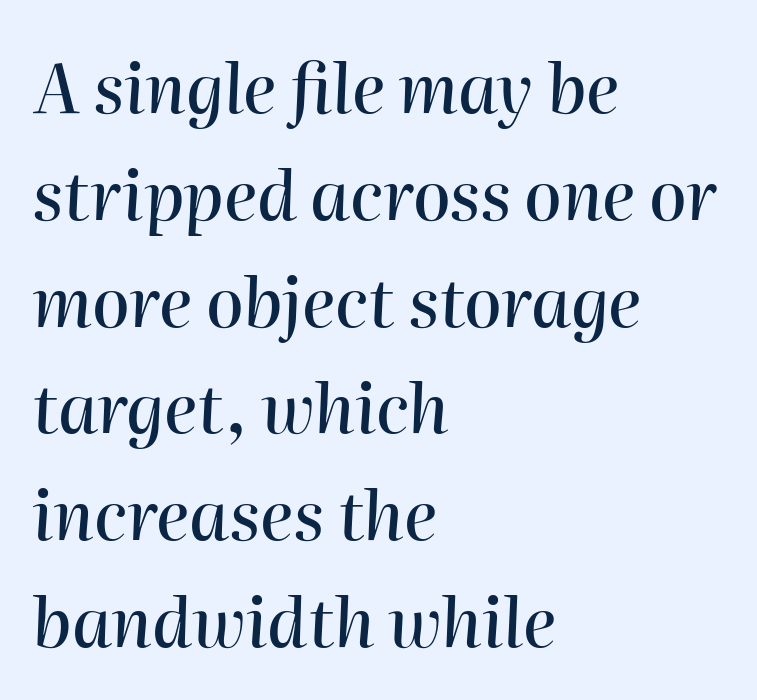
Q: Is the text italic (slanted)? A: Yes, it leans right by about 2 degrees.
Q: Is the text underlined? A: No.
Q: How is the paragraph aligned? A: Left-aligned.
Q: Is the spacing between letters normal or unusually wide? A: Normal.
Q: Is the spacing between lines tight, normal or loose? A: Normal.
Q: Width (condensed, normal, or wide)? A: Normal.
Q: Stroke contrast? A: High.
Q: x-height? A: Medium.
Q: Monospaced? A: No.
